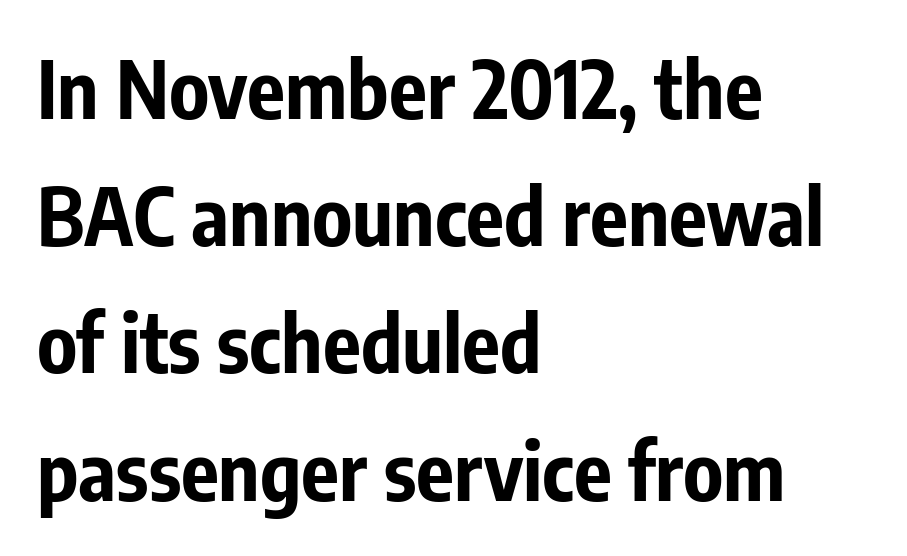
{"serif": "no", "italic": "no", "bold": "yes", "weight": "bold", "width": "condensed", "stroke_contrast": "low", "x_height": "medium", "monospaced": "no", "underline": "no", "align": "left", "line_spacing": "normal", "line_spacing_ratio": 1.61, "letter_spacing": "normal", "letter_spacing_em": 0.0, "glyph_px": 79}
